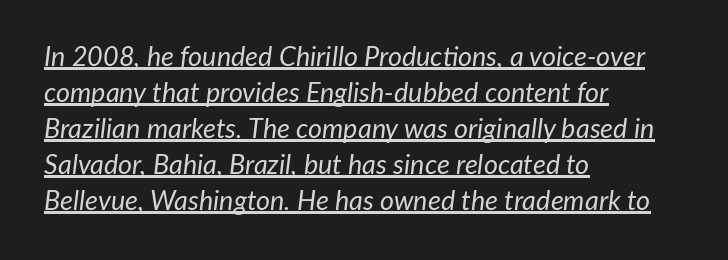
The image shows 27 px text type, italic (leaning right); set left-aligned, normal line spacing (1.33x), normal letter spacing, underlined.
